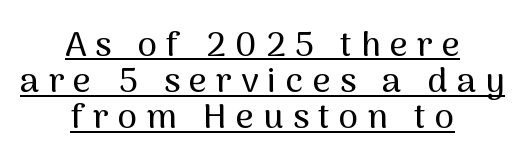
Q: Is the text italic (slanted)? A: No, it is upright.
Q: Is the typeface a serif or a sans-serif typeface? A: Sans-serif.
Q: Is the text underlined? A: Yes.
Q: How is the paragraph aligned? A: Centered.
Q: Is the spacing between letters normal or unusually wide? A: Unusually wide.
Q: Is the spacing between lines tight, normal or loose? A: Tight.
Q: Width (condensed, normal, or wide)? A: Normal.
Q: Stroke contrast? A: Medium.
Q: x-height? A: Medium.
Q: Monospaced? A: No.
